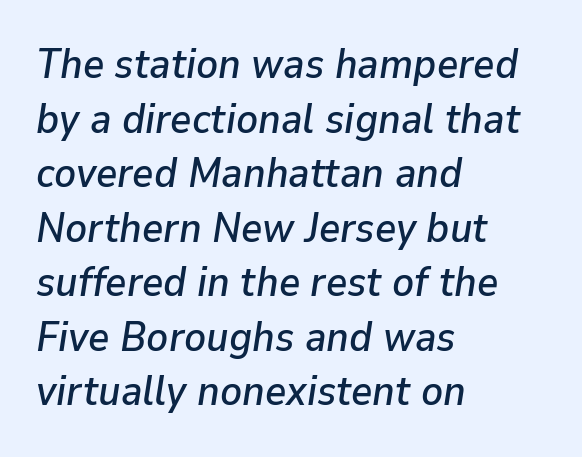
Characters are canted at an angle relative to the baseline's perpendicular. You could call the tracking neutral — neither tight nor loose. You could not count columns in this text — the font is proportionally spaced. Each line starts at the same left margin while the right side varies. Letters rest on an invisible, unmarked baseline. Quick note: interline space is typical.
